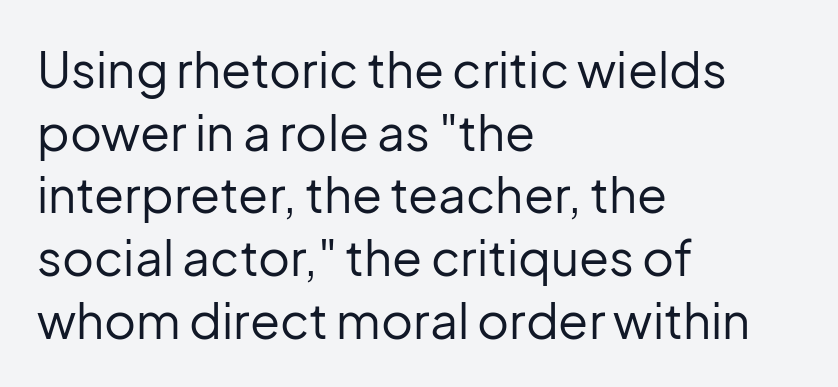
Notice how the stems are strictly vertical — no italics here. These lines are set flush left with a ragged right edge. Glyph-to-glyph distance matches everyday printed text. A sans-serif font was chosen for this passage. Is this a heavy cut? Hardly; it is regular or lighter. Clear beneath every line of the passage.
